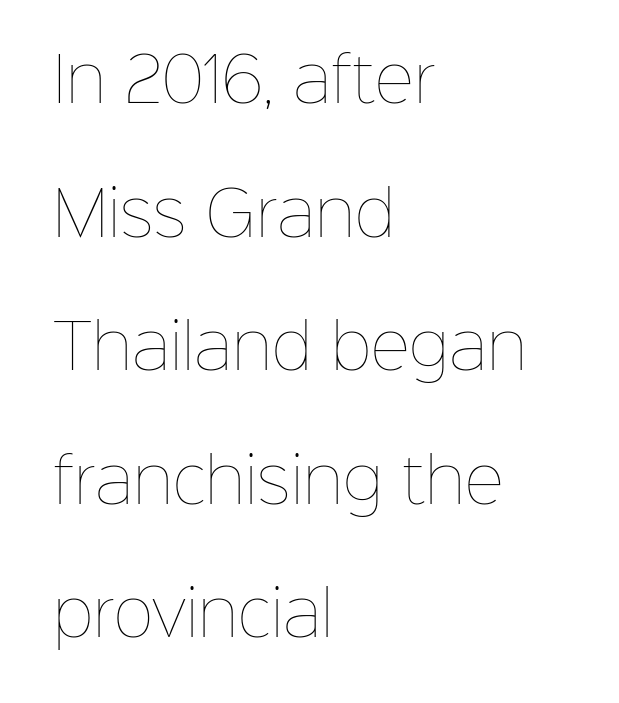
Q: Is the text bold? A: No.
Q: Is the text italic (slanted)? A: No, it is upright.
Q: Is the text underlined? A: No.
Q: How is the paragraph aligned? A: Left-aligned.
Q: Is the spacing between letters normal or unusually wide? A: Normal.
Q: Is the spacing between lines tight, normal or loose? A: Loose.
Q: Width (condensed, normal, or wide)? A: Normal.
Q: Stroke contrast? A: Low.
Q: x-height? A: Medium.
Q: Monospaced? A: No.
